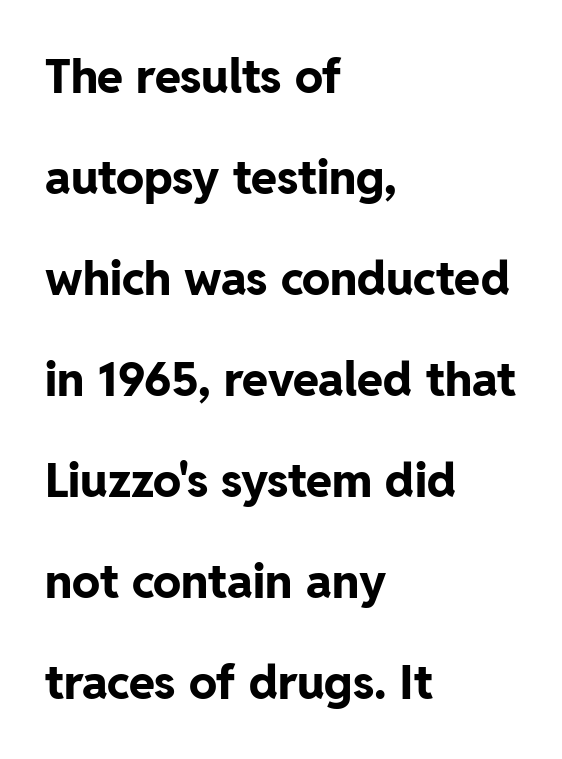
{"serif": "no", "italic": "no", "bold": "yes", "weight": "bold", "width": "normal", "stroke_contrast": "low", "x_height": "medium", "monospaced": "no", "underline": "no", "align": "left", "line_spacing": "loose", "line_spacing_ratio": 2.15, "letter_spacing": "normal", "letter_spacing_em": 0.0, "glyph_px": 47}
